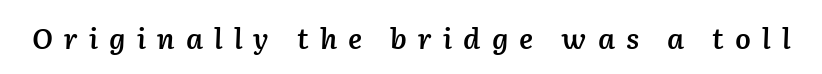
The image shows 28 px semibold type, italic (leaning right); set unusually wide letter spacing (+0.4 em), not underlined; low stroke contrast and a medium x-height.
